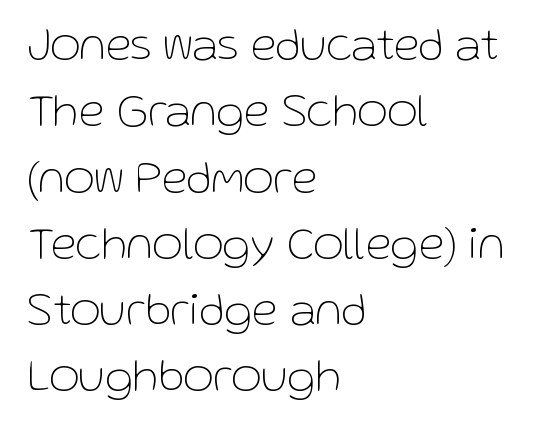
{"serif": "no", "italic": "no", "bold": "no", "weight": "thin", "width": "normal", "stroke_contrast": "low", "x_height": "medium", "monospaced": "no", "underline": "no", "align": "left", "line_spacing": "normal", "line_spacing_ratio": 1.41, "letter_spacing": "normal", "letter_spacing_em": 0.0, "glyph_px": 47}
